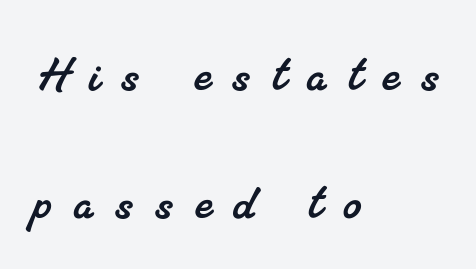
{"serif": "yes", "width": "normal", "stroke_contrast": "medium", "x_height": "small", "monospaced": "no", "underline": "no", "align": "left", "line_spacing": "loose", "line_spacing_ratio": 2.25, "letter_spacing": "wide", "letter_spacing_em": 0.39, "glyph_px": 57}
